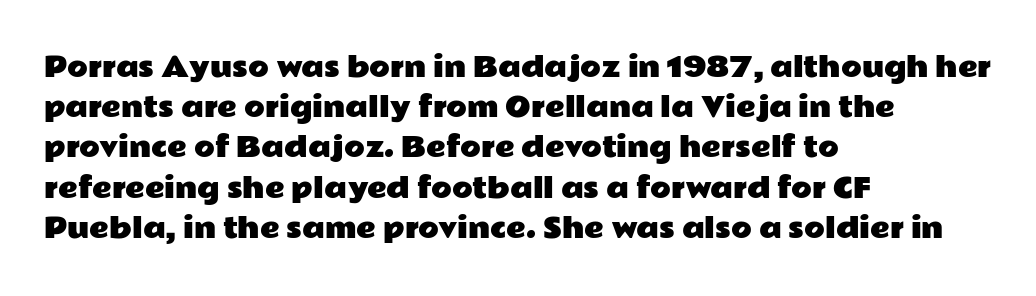
Summary of vertical rhythm: regular, with standard interline spacing. No italicization has been applied; the sample stays upright. One-word summary of the alignment: left. The line texture is even and compact thanks to regular tracking. The space directly below the letters is spotless.
